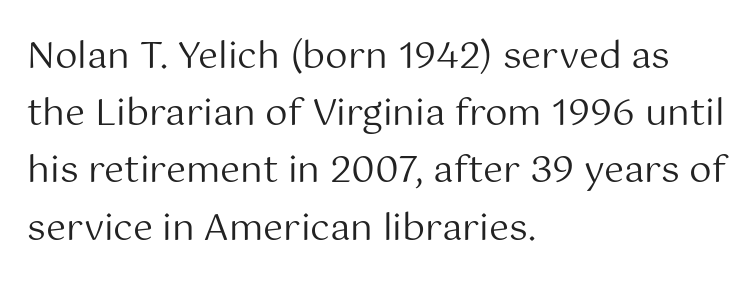
{"serif": "no", "italic": "no", "bold": "no", "weight": "regular", "width": "normal", "stroke_contrast": "medium", "x_height": "medium", "monospaced": "no", "underline": "no", "align": "left", "line_spacing": "normal", "line_spacing_ratio": 1.59, "letter_spacing": "normal", "letter_spacing_em": 0.0, "glyph_px": 36}
